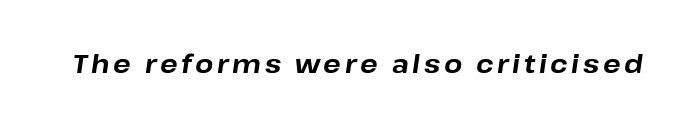
Q: Is the text bold? A: Yes.
Q: Is the text italic (slanted)? A: Yes, it leans right by about 8 degrees.
Q: Is the text underlined? A: No.
